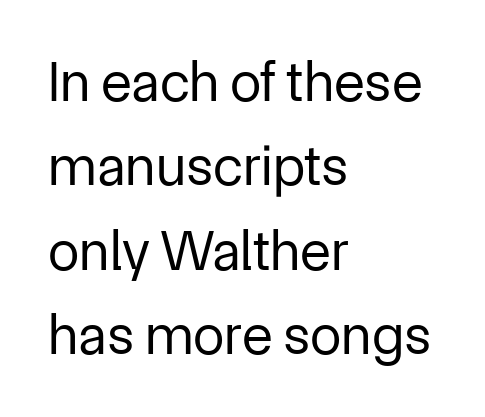
Q: Is the text bold? A: No.
Q: Is the text italic (slanted)? A: No, it is upright.
Q: Is the typeface a serif or a sans-serif typeface? A: Sans-serif.
Q: Is the text underlined? A: No.
Q: How is the paragraph aligned? A: Left-aligned.
Q: Is the spacing between letters normal or unusually wide? A: Normal.
Q: Is the spacing between lines tight, normal or loose? A: Normal.
Q: Width (condensed, normal, or wide)? A: Normal.
Q: Stroke contrast? A: Low.
Q: x-height? A: Medium.
Q: Monospaced? A: No.
